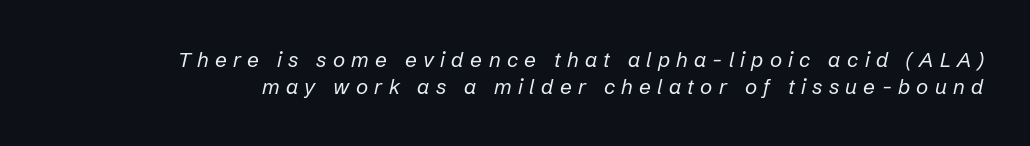
These glyphs show unthickened strokes, regular width or finer. Line spacing here is normal. Check the space under the baseline: it is left empty. Spacing between characters has been opened up far beyond the box default.
